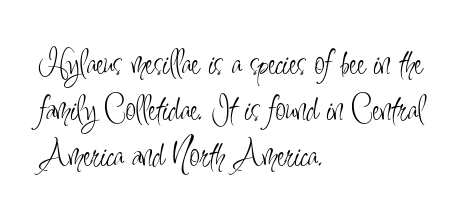
{"serif": "no", "bold": "no", "weight": "light", "width": "condensed", "stroke_contrast": "low", "x_height": "small", "monospaced": "no", "underline": "no", "align": "left", "line_spacing_ratio": 1.21, "letter_spacing": "normal", "letter_spacing_em": 0.0, "glyph_px": 38}
